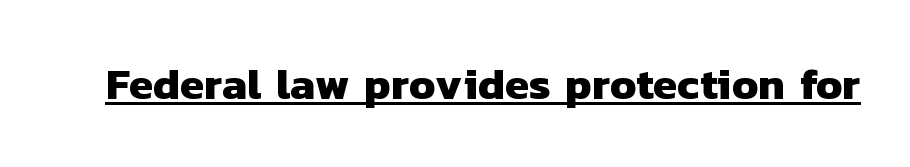
The image shows 44 px heavy sans-serif type; set normal letter spacing, underlined; low stroke contrast and a medium x-height.
